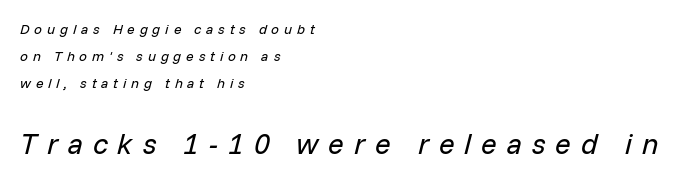
Words float on clear page, feet unadorned. The vertical gap from one line to the next is large. Honestly, the letter spacing is so wide it's the main thing you notice. Line starts are locked; line ends wander. Varying glyph widths throughout — classic text-font behaviour. This is not heavy type; no bold has been used.
